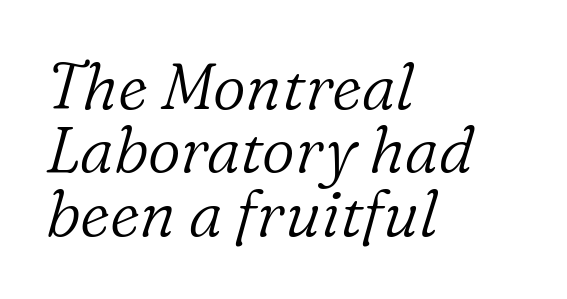
The image shows 64 px light serif type, italic (leaning right); set left-aligned, tight line spacing (0.99x), normal letter spacing, not underlined; low stroke contrast and a medium x-height.
